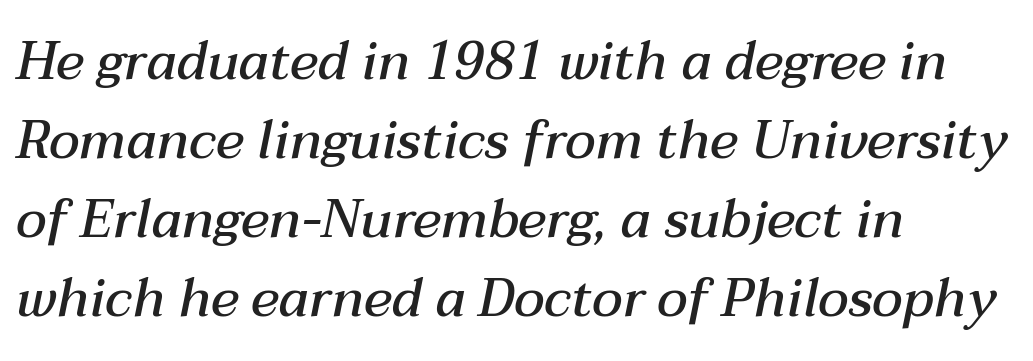
The image shows 53 px semibold type, italic (leaning right); set left-aligned, normal line spacing (1.49x), normal letter spacing, not underlined; medium stroke contrast and a medium x-height.
